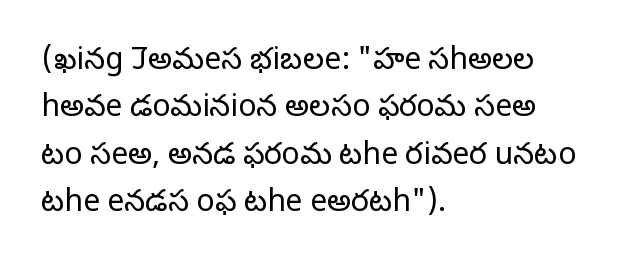
The image shows 30 px light sans-serif type, upright; set left-aligned, normal line spacing (1.58x), normal letter spacing, not underlined; low stroke contrast and a medium x-height.
